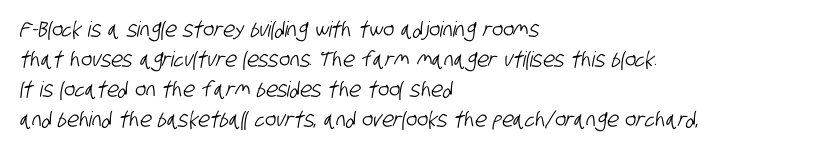
Nobody touched the tracking dial on this one. If you drew a ruler down the left edge, every line would touch it. Quick note: interline space is typical. A clean baseline with only descenders dipping below it.
